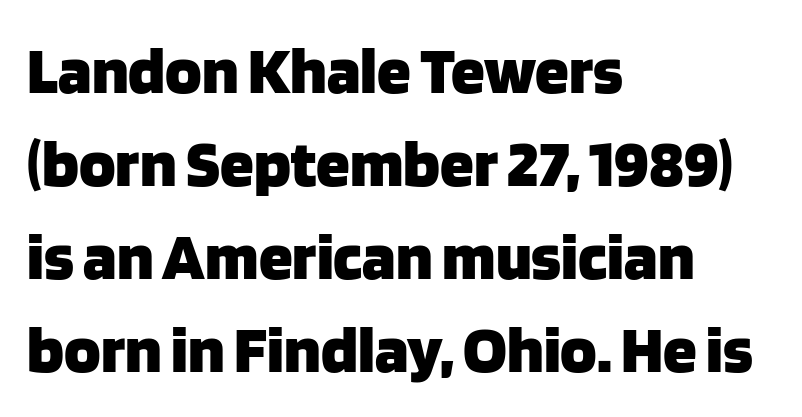
The image shows 68 px heavy sans-serif type, upright; set left-aligned, normal line spacing (1.37x), normal letter spacing, not underlined; low stroke contrast and a large x-height.
